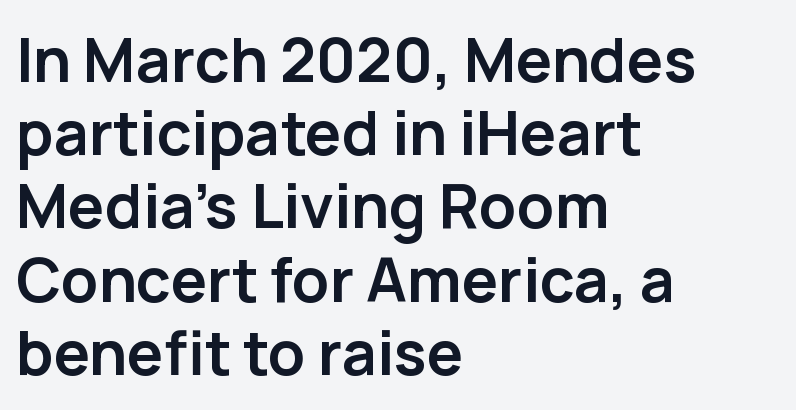
The passage shown is typed in a proportional face where columns would drift. Which margin do the lines hug? The left one — the right edge is uneven. The passage shown is not underscored anywhere. Emphasis by weight is at full strength: bold. Tall strokes in this sample are plumb rather than angled.
